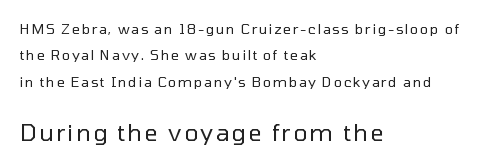
{"italic": "no", "bold": "no", "underline": "no", "align": "left", "line_spacing_ratio": 1.89, "larger_block": "second", "size_ratio": 1.64, "glyph_px": 23}
